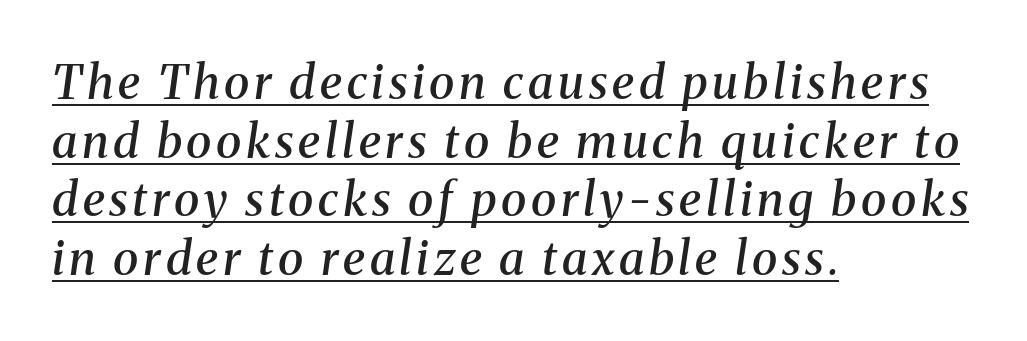
A typesetter would call this proportional, since set widths differ per character. The rows are spaced the way most documents space them. The specimen includes a rule beneath the text block's lines. Look at the bottom of the vertical strokes: they flare into serifs here. Look at the stroke-to-counter ratio: somewhat heavy, a semibold. Visually the block forms a straight wall on the left and a jagged coastline on the right.
